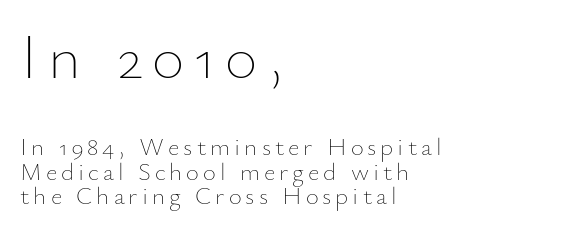
{"italic": "no", "bold": "no", "weight": "thin", "width": "normal", "stroke_contrast": "low", "x_height": "small", "monospaced": "no", "underline": "no", "align": "left", "line_spacing": "tight", "line_spacing_ratio": 0.98, "larger_block": "first", "size_ratio": 2.52, "glyph_px": 63}
